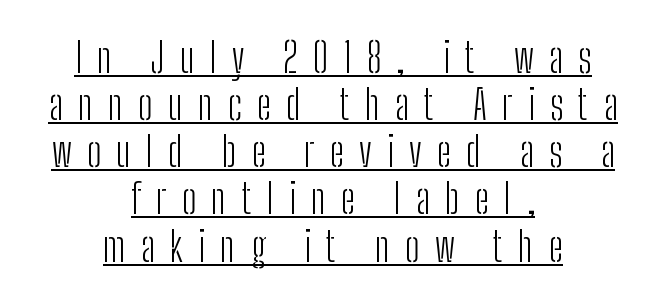
{"serif": "no", "italic": "no", "bold": "no", "weight": "light", "width": "condensed", "stroke_contrast": "low", "x_height": "medium", "monospaced": "no", "underline": "yes", "align": "center", "line_spacing": "tight", "line_spacing_ratio": 1.15, "letter_spacing": "wide", "letter_spacing_em": 0.37, "glyph_px": 41}
